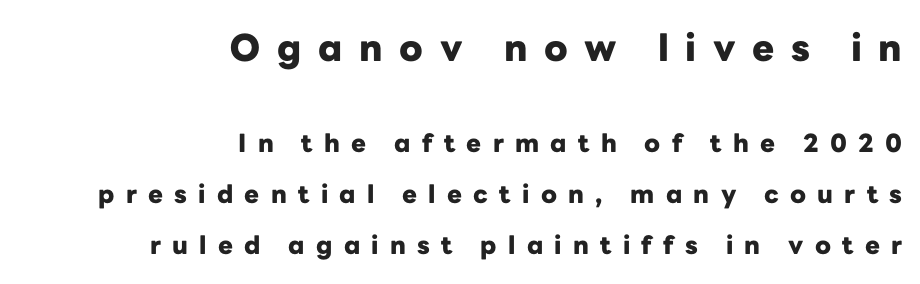
The gaps between neighbouring characters are conspicuously large. Heft: maximum for text — a bold. Stroke terminals: plain, sans-serif. Scale decreases going downward across the two blocks. Regarding leading, the lines here are spaced well apart.
